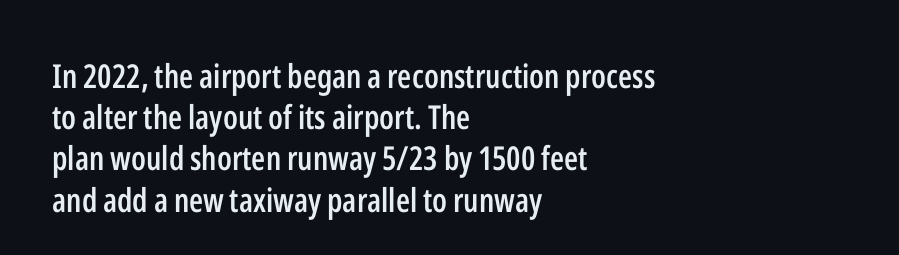
The image shows 33 px semibold, condensed sans-serif type, upright; set left-aligned, normal line spacing (1.25x), normal letter spacing, not underlined; low stroke contrast and a medium x-height.
